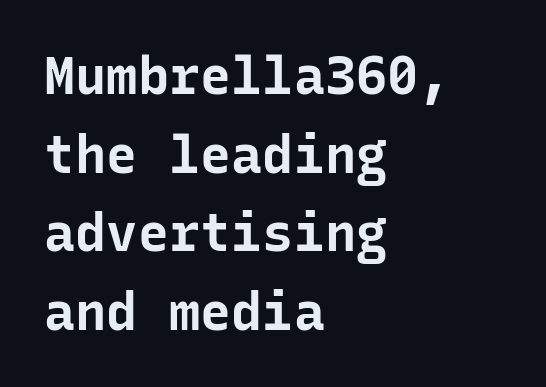
{"serif": "no", "italic": "no", "bold": "yes", "weight": "bold", "width": "normal", "stroke_contrast": "low", "x_height": "medium", "monospaced": "yes", "underline": "no", "align": "left", "line_spacing": "normal", "line_spacing_ratio": 1.51, "letter_spacing": "normal", "letter_spacing_em": 0.0, "glyph_px": 52}
